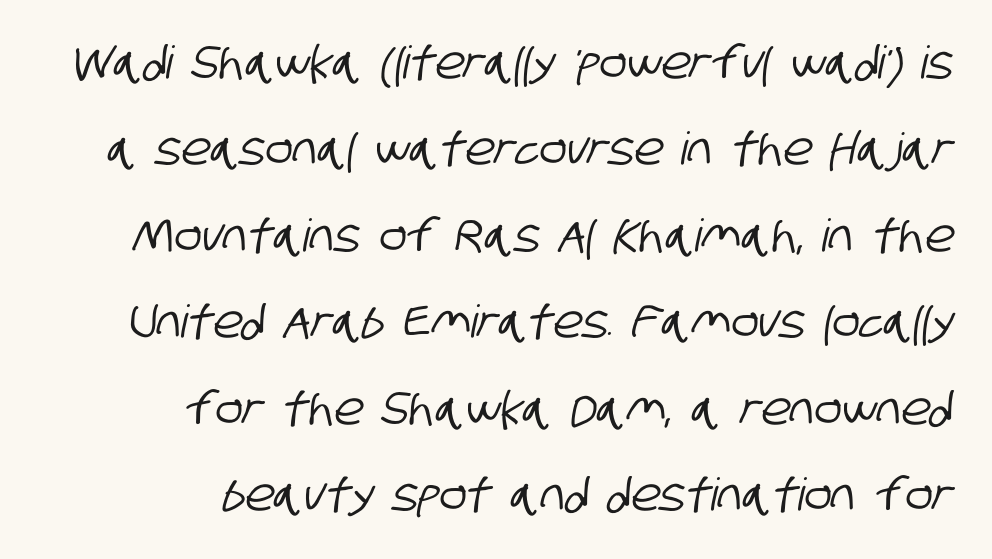
{"serif": "no", "width": "condensed", "stroke_contrast": "low", "x_height": "large", "monospaced": "no", "underline": "no", "align": "right", "line_spacing": "loose", "line_spacing_ratio": 1.92, "letter_spacing": "normal", "letter_spacing_em": 0.0, "glyph_px": 45}
